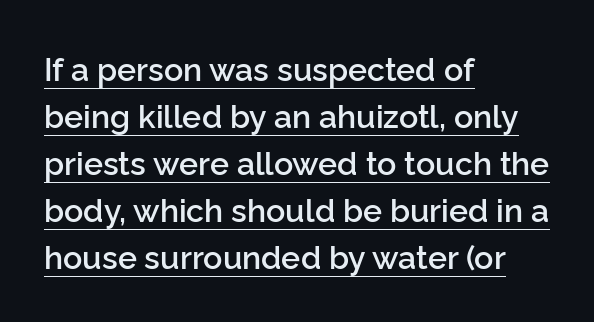
The rendering uses natural spacing where letterforms have individual widths. Baseline-to-baseline distance is the conventional proportion of letter height. Typeset ragged right — the left edge is the straight one. The designer went with a sans here, leaving each stem footless. Quick note: underline on. There is no visible air inserted between adjacent glyphs.
